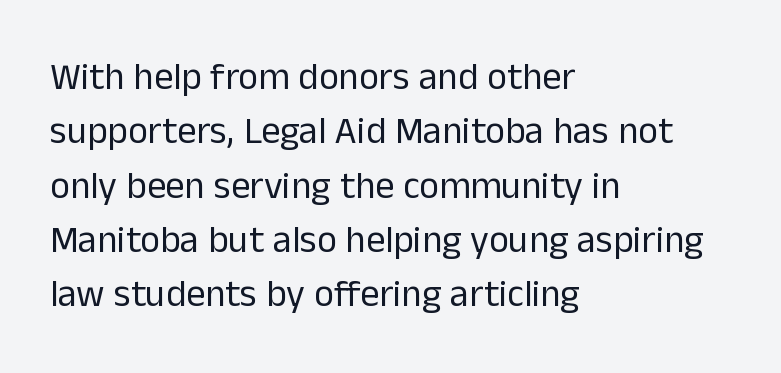
{"serif": "no", "italic": "no", "bold": "no", "weight": "regular", "width": "normal", "stroke_contrast": "low", "x_height": "medium", "monospaced": "no", "underline": "no", "align": "left", "line_spacing": "normal", "line_spacing_ratio": 1.43, "letter_spacing": "normal", "letter_spacing_em": 0.0, "glyph_px": 38}
